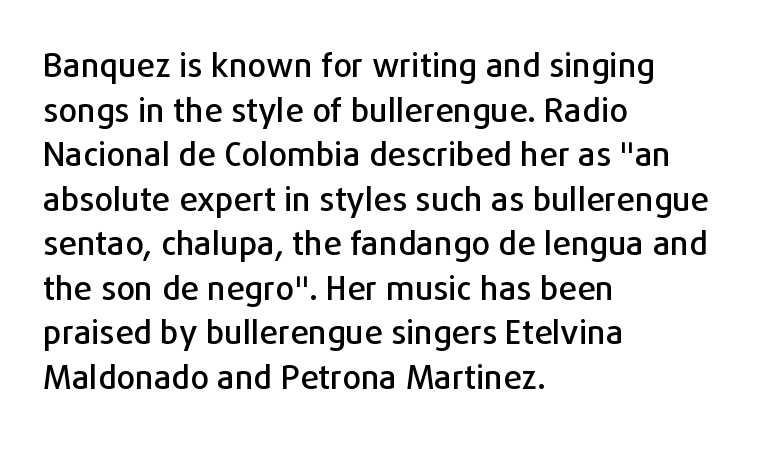
The image shows 33 px sans-serif type, upright; set left-aligned, normal line spacing (1.35x), normal letter spacing, not underlined; low stroke contrast and a medium x-height.
